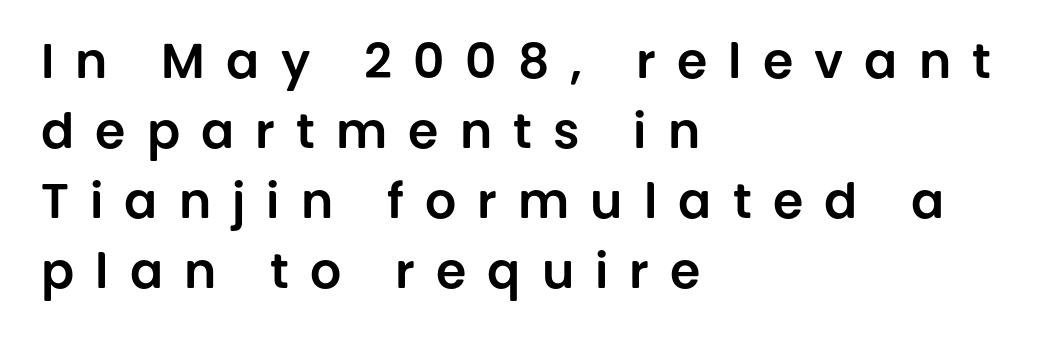
Q: Is the text italic (slanted)? A: No, it is upright.
Q: Is the typeface a serif or a sans-serif typeface? A: Sans-serif.
Q: Is the text underlined? A: No.
Q: How is the paragraph aligned? A: Left-aligned.
Q: Is the spacing between letters normal or unusually wide? A: Unusually wide.
Q: Is the spacing between lines tight, normal or loose? A: Normal.
Q: Width (condensed, normal, or wide)? A: Normal.
Q: Stroke contrast? A: Low.
Q: x-height? A: Large.
Q: Monospaced? A: No.
